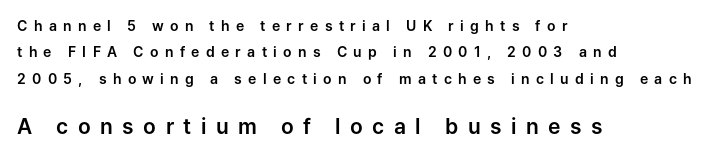
Compare the two chunks: the lower has the greater cap height. Observe the wide spacing: letters keep a clear distance from each other. The compositor pushed each line to the left boundary. Plain, unruled lines of type.
